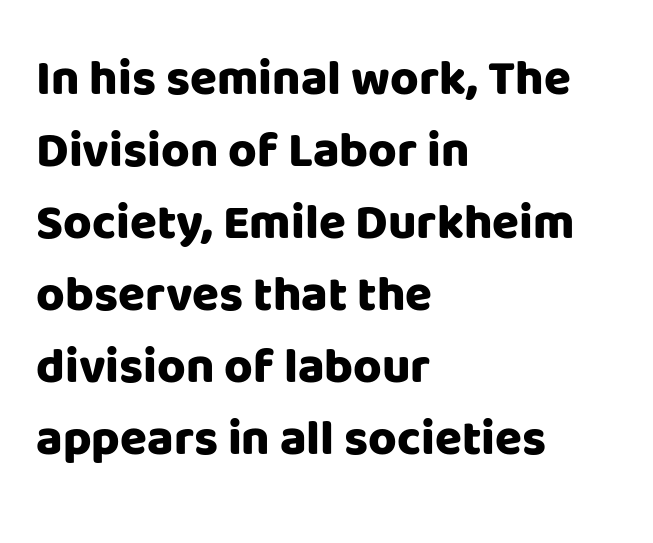
{"serif": "no", "italic": "no", "bold": "yes", "weight": "heavy", "width": "normal", "stroke_contrast": "low", "x_height": "large", "monospaced": "no", "underline": "no", "align": "left", "line_spacing": "normal", "line_spacing_ratio": 1.47, "letter_spacing": "normal", "letter_spacing_em": 0.0, "glyph_px": 49}
